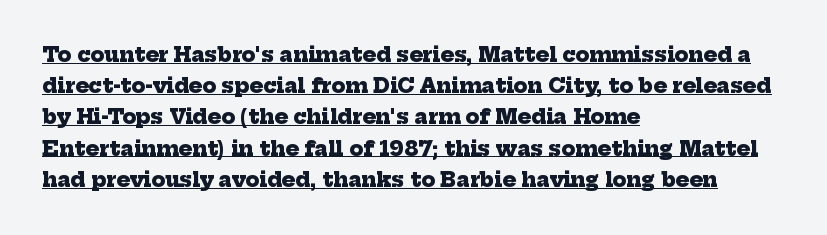
Typeset ragged right — the left edge is the straight one. The font is running at its bold setting. The words here are underlined. The lines sit at an ordinary, default distance from one another. There is no visible air inserted between adjacent glyphs.
